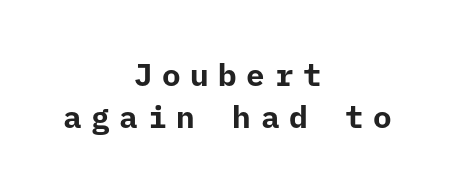
{"serif": "no", "italic": "no", "bold": "yes", "weight": "bold", "width": "normal", "stroke_contrast": "low", "x_height": "medium", "monospaced": "yes", "underline": "no", "align": "center", "line_spacing": "normal", "line_spacing_ratio": 1.35, "letter_spacing": "wide", "letter_spacing_em": 0.31, "glyph_px": 31}
